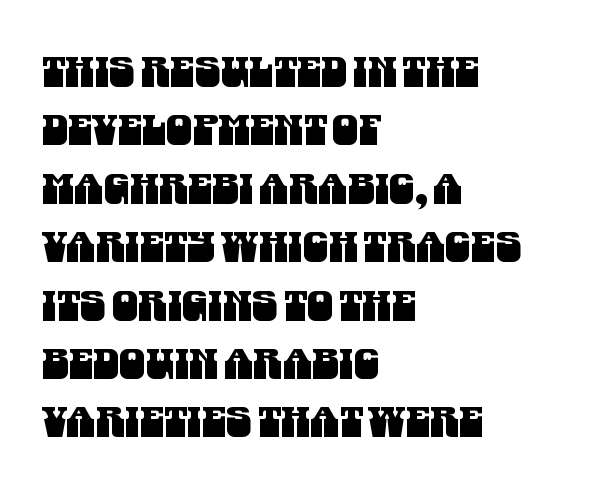
The image shows 42 px condensed sans-serif type; set left-aligned, normal line spacing (1.39x), normal letter spacing, not underlined; medium stroke contrast and a large x-height.
